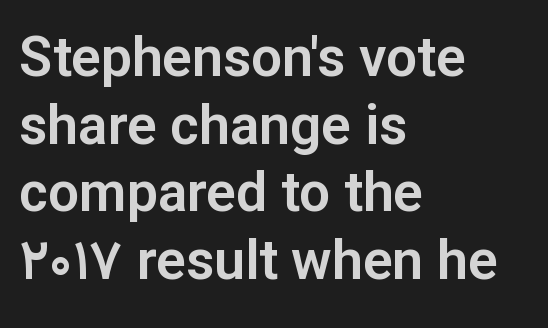
The compositor pushed each line to the left boundary. Observe the ordinary spacing: letters are neighbours, not strangers. Honestly, there is no underline to notice here at all. The face used here is a sans, in the tradition of grotesques and geometrics.
